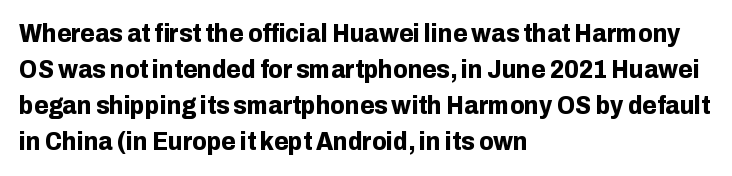
Q: Is the text bold? A: Yes.
Q: Is the text italic (slanted)? A: No, it is upright.
Q: Is the text underlined? A: No.
Q: How is the paragraph aligned? A: Left-aligned.
Q: Is the spacing between letters normal or unusually wide? A: Normal.
Q: Is the spacing between lines tight, normal or loose? A: Normal.
